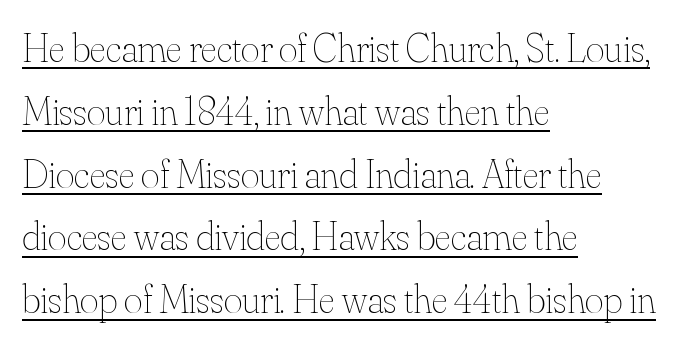
Q: Is the text bold? A: No.
Q: Is the text italic (slanted)? A: No, it is upright.
Q: Is the text underlined? A: Yes.
Q: How is the paragraph aligned? A: Left-aligned.
Q: Is the spacing between letters normal or unusually wide? A: Normal.
Q: Is the spacing between lines tight, normal or loose? A: Normal.
Q: Width (condensed, normal, or wide)? A: Normal.
Q: Stroke contrast? A: Medium.
Q: x-height? A: Small.
Q: Monospaced? A: No.
